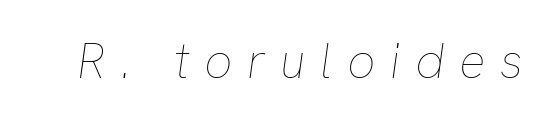
The image shows 49 px thin type, italic (leaning right); set unusually wide letter spacing (+0.3 em), not underlined; low stroke contrast and a medium x-height.
